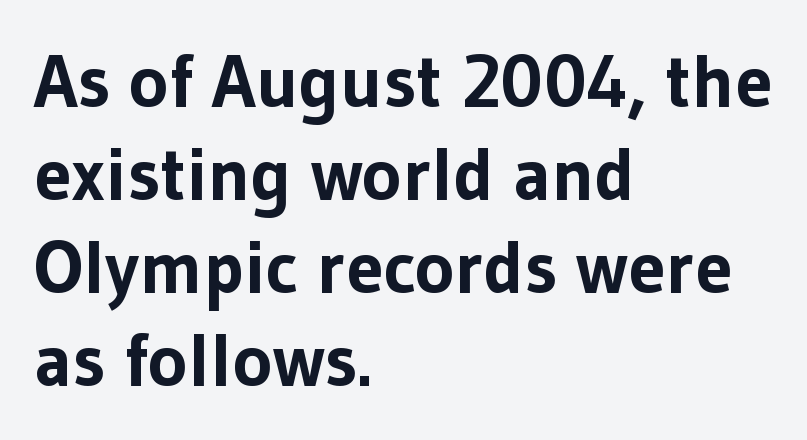
{"serif": "no", "italic": "no", "bold": "yes", "weight": "bold", "width": "normal", "stroke_contrast": "low", "x_height": "medium", "monospaced": "no", "underline": "no", "align": "left", "line_spacing_ratio": 1.24, "letter_spacing": "normal", "letter_spacing_em": 0.0, "glyph_px": 75}
